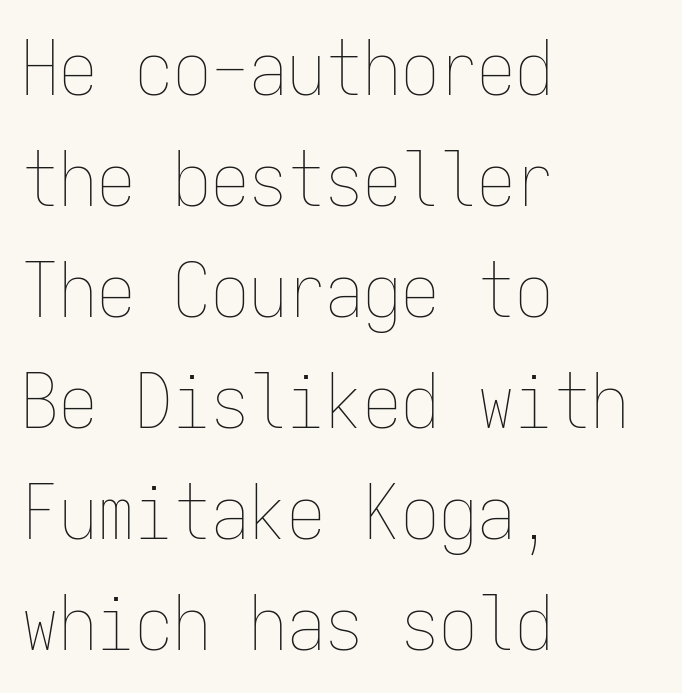
Q: Is the text bold? A: No.
Q: Is the text italic (slanted)? A: No, it is upright.
Q: Is the text underlined? A: No.
Q: How is the paragraph aligned? A: Left-aligned.
Q: Is the spacing between letters normal or unusually wide? A: Normal.
Q: Is the spacing between lines tight, normal or loose? A: Normal.
Q: Width (condensed, normal, or wide)? A: Condensed.
Q: Stroke contrast? A: Low.
Q: x-height? A: Medium.
Q: Monospaced? A: Yes.
